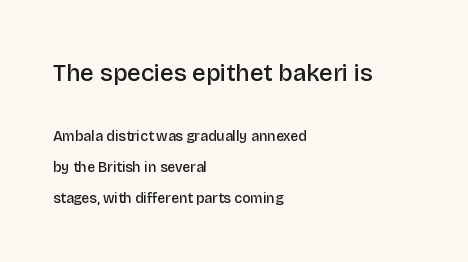
The image shows 24 px text type, upright; set left-aligned, loose line spacing (2.21x), normal letter spacing, not underlined; the first (top) block is 1.71x larger.
